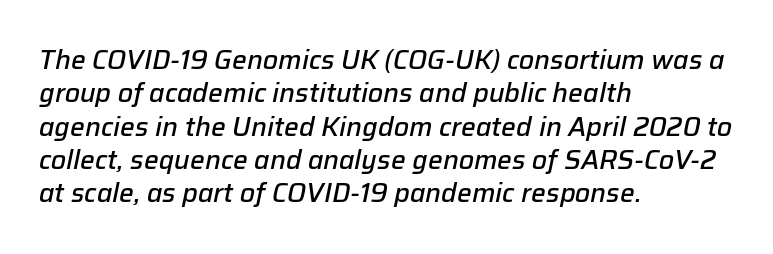
{"italic": "yes", "lean": "right", "slant_degrees": 12, "bold": "semi", "underline": "no", "align": "left", "line_spacing": "normal", "line_spacing_ratio": 1.28, "letter_spacing": "normal", "letter_spacing_em": 0.0, "glyph_px": 26}
